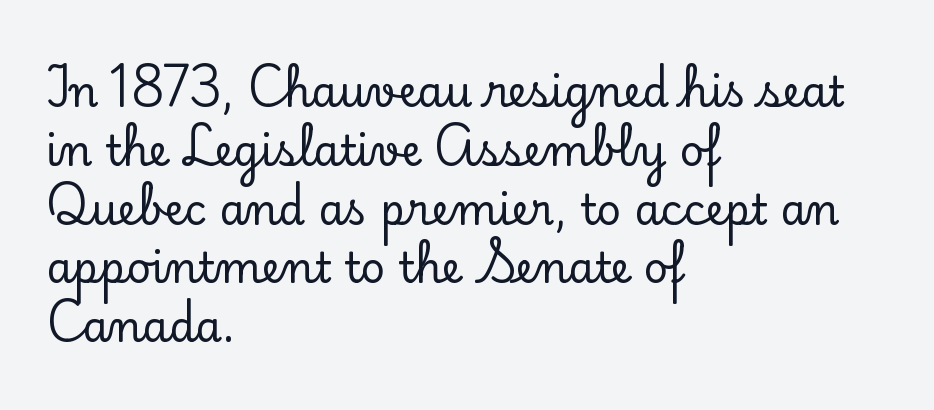
{"serif": "yes", "italic": "no", "width": "normal", "stroke_contrast": "low", "x_height": "small", "monospaced": "no", "underline": "no", "align": "left", "line_spacing": "normal", "line_spacing_ratio": 1.4, "letter_spacing": "normal", "letter_spacing_em": 0.0, "glyph_px": 42}
